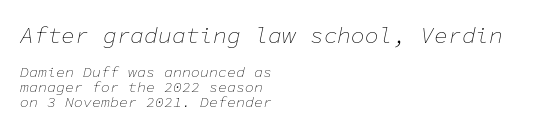
The composition opens big and finishes small. The space beneath each line is pristine and unruled. How are the letters spaced? Ordinarily, with no added tracking. Cramped leading. Observe the lean: these are italic letterforms.
